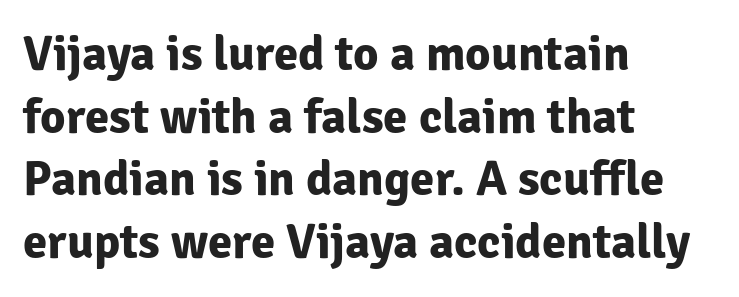
The letters advance in unequal steps, a hallmark of proportional type. The typesetting leans heavy: a genuine bold. Does the copy run flush right? No — it runs flush left. Underline: absent. The glyphs in this specimen are sans serif. Italic: no, the glyphs are upright roman.
